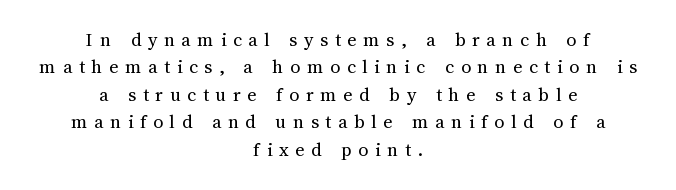
The rag falls on both sides of this text block equally. Substantial extra tracking has been applied to these lines. Line spacing here is normal. Bold? No — there's no thickening of the strokes. When letters stand straight like this, we call the style roman or upright.
